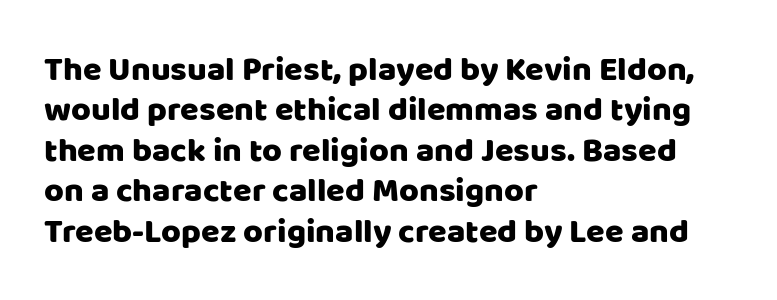
Q: Is the text italic (slanted)? A: No, it is upright.
Q: Is the typeface a serif or a sans-serif typeface? A: Sans-serif.
Q: Is the text underlined? A: No.
Q: How is the paragraph aligned? A: Left-aligned.
Q: Is the spacing between letters normal or unusually wide? A: Normal.
Q: Width (condensed, normal, or wide)? A: Normal.
Q: Stroke contrast? A: Low.
Q: x-height? A: Large.
Q: Monospaced? A: No.
